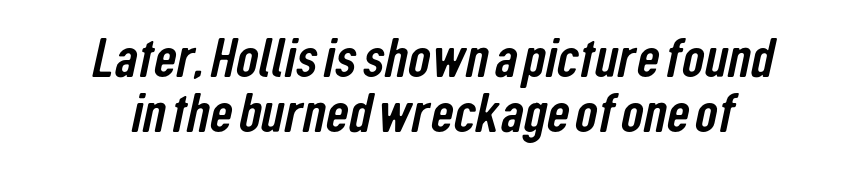
Successive baselines arrive quickly, one right under another. Is this a fixed-width face? No — the glyphs have proportional, varying widths. The face used here is rendered with its standard letterfit. Classification — sans serif.
